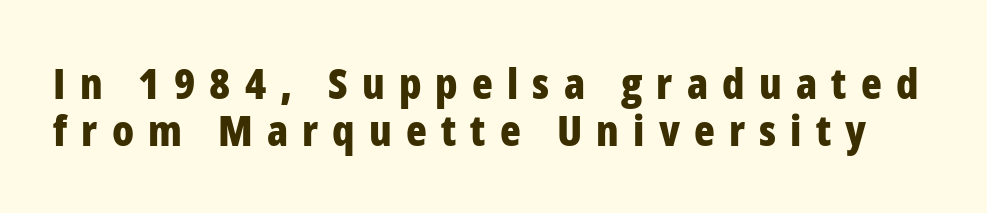
Horizontal bands of white between lines are thin slivers. Look at the bottom of the vertical strokes: they stop flat, with no serifs. The lettering stays uniformly vertical, giving the passage a roman look. The horizontal fit of the characters is loose and conspicuously gappy. Words float on clear page, feet unadorned. The rendering uses natural spacing where letterforms have individual widths.
